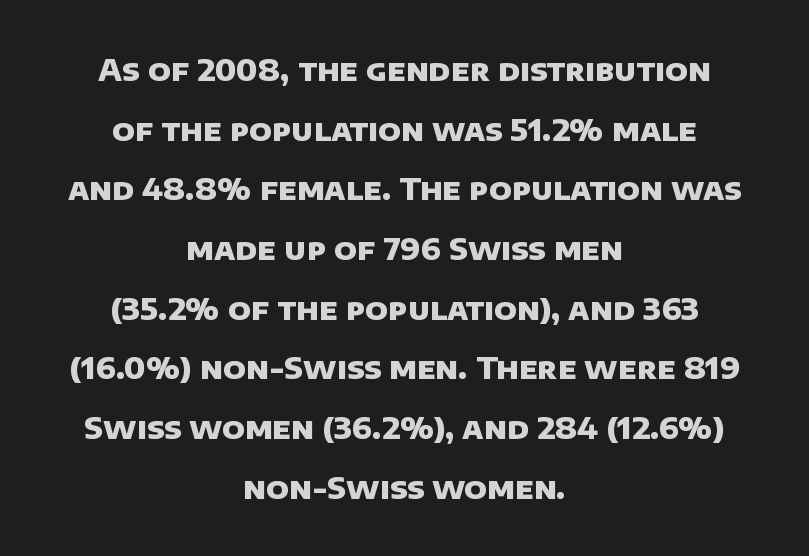
Q: Is the text bold? A: Yes.
Q: Is the typeface a serif or a sans-serif typeface? A: Sans-serif.
Q: Is the text underlined? A: No.
Q: How is the paragraph aligned? A: Centered.
Q: Is the spacing between letters normal or unusually wide? A: Normal.
Q: Is the spacing between lines tight, normal or loose? A: Loose.
Q: Width (condensed, normal, or wide)? A: Normal.
Q: Stroke contrast? A: Low.
Q: x-height? A: Large.
Q: Monospaced? A: No.
